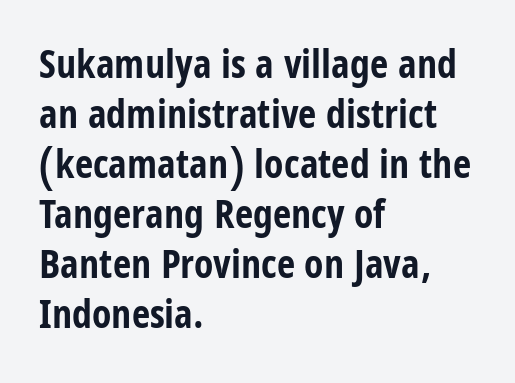
{"serif": "no", "italic": "no", "bold": "yes", "weight": "bold", "width": "condensed", "stroke_contrast": "low", "x_height": "large", "monospaced": "no", "underline": "no", "align": "left", "line_spacing": "normal", "line_spacing_ratio": 1.25, "letter_spacing": "normal", "letter_spacing_em": 0.0, "glyph_px": 40}
